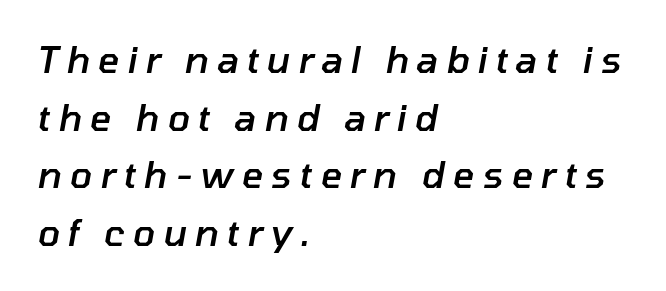
The image shows 37 px semibold type, italic (leaning right); set left-aligned, normal line spacing (1.56x), unusually wide letter spacing (+0.21 em), not underlined; low stroke contrast and a medium x-height.
